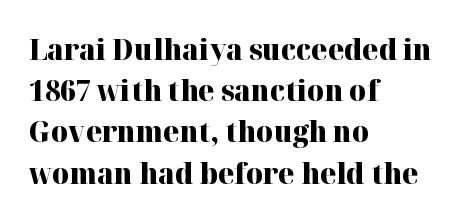
The image shows 29 px heavy serif type, upright; set left-aligned, normal line spacing (1.42x), normal letter spacing, not underlined; high stroke contrast and a medium x-height.
